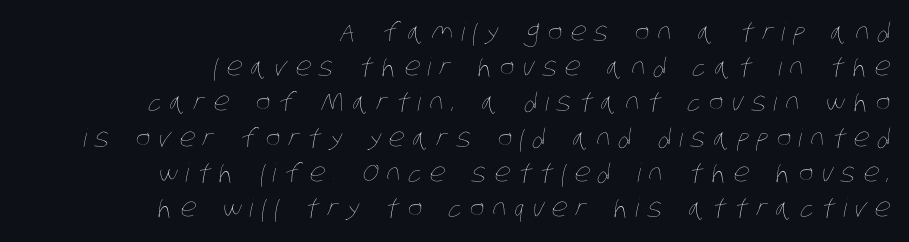
In terms of leading, this rendering sits right in the middle. The zone under the glyphs is completely vacant. These lines stack with their right ends in a neat column. Heaviness? Minimal to ordinary, like unemphasized prose.
